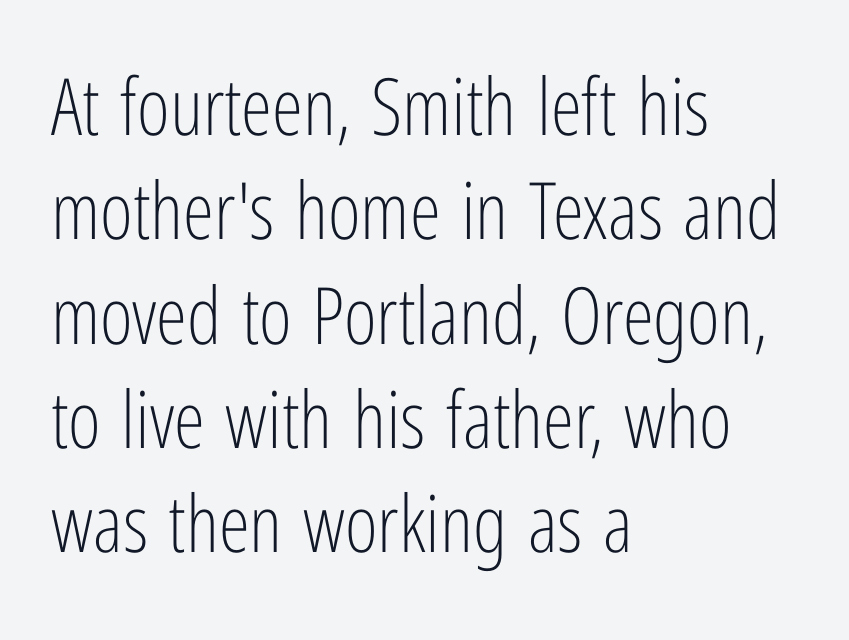
Q: Is the text bold? A: No.
Q: Is the text italic (slanted)? A: No, it is upright.
Q: Is the typeface a serif or a sans-serif typeface? A: Sans-serif.
Q: Is the text underlined? A: No.
Q: How is the paragraph aligned? A: Left-aligned.
Q: Is the spacing between letters normal or unusually wide? A: Normal.
Q: Is the spacing between lines tight, normal or loose? A: Normal.
Q: Width (condensed, normal, or wide)? A: Condensed.
Q: Stroke contrast? A: Low.
Q: x-height? A: Medium.
Q: Monospaced? A: No.
